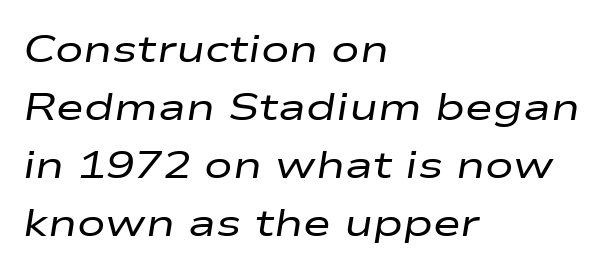
The image shows 38 px regular-weight, wide type, italic (leaning right); set left-aligned, normal line spacing (1.53x), normal letter spacing, not underlined; low stroke contrast and a medium x-height.
